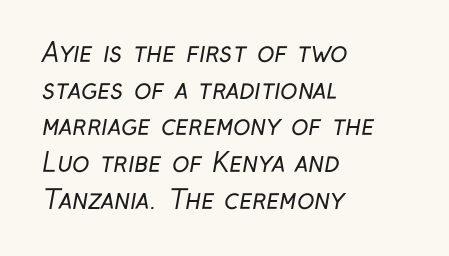
The image shows 26 px text type; set left-aligned, normal line spacing (1.41x), normal letter spacing, not underlined.
